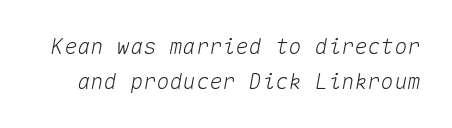
The image shows 22 px text type, italic (leaning right); set normal line spacing (1.61x), normal letter spacing, not underlined.
